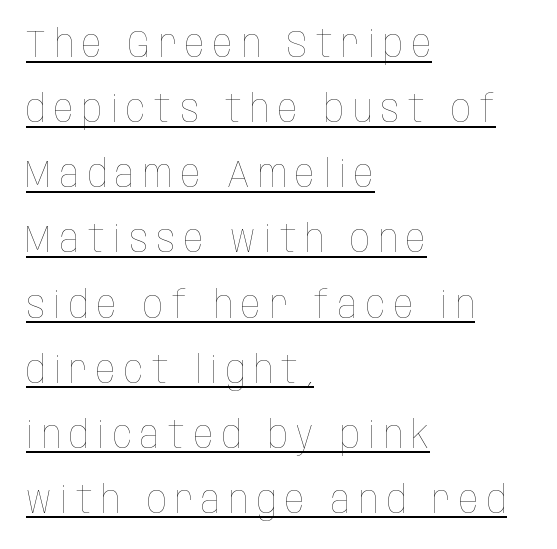
{"italic": "no", "bold": "no", "weight": "thin", "width": "condensed", "stroke_contrast": "low", "x_height": "large", "monospaced": "no", "underline": "yes", "align": "left", "line_spacing": "normal", "line_spacing_ratio": 1.67, "letter_spacing": "wide", "letter_spacing_em": 0.22, "glyph_px": 39}
